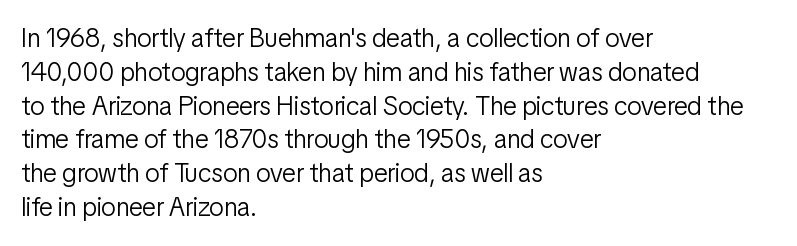
Q: Is the text bold? A: No.
Q: Is the text italic (slanted)? A: No, it is upright.
Q: Is the text underlined? A: No.
Q: How is the paragraph aligned? A: Left-aligned.
Q: Is the spacing between letters normal or unusually wide? A: Normal.
Q: Is the spacing between lines tight, normal or loose? A: Normal.
